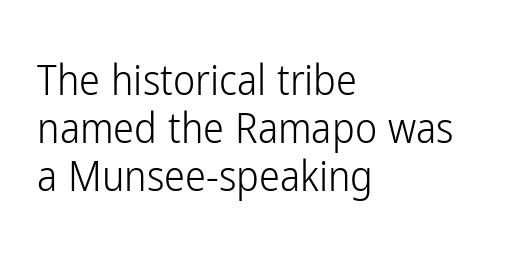
Does extra space separate the letters? No, they use regular spacing. The space between consecutive lines is stingy. No italicization has been applied; the sample stays upright. No chunkiness to these letters — they're not bold.
